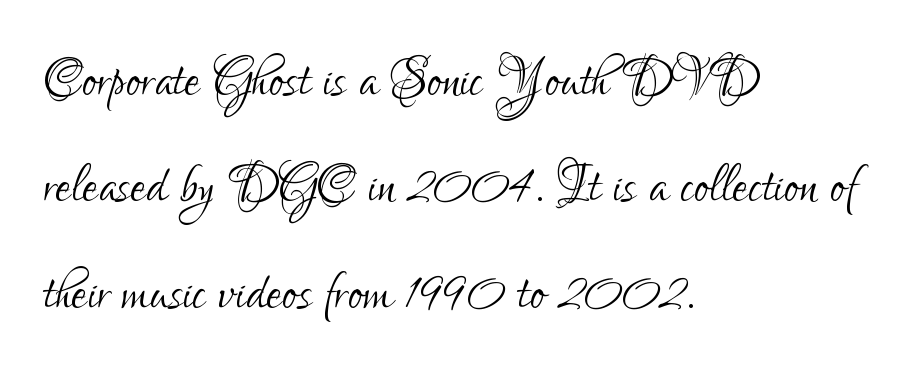
{"serif": "no", "bold": "no", "weight": "light", "width": "condensed", "stroke_contrast": "low", "x_height": "small", "monospaced": "no", "underline": "no", "align": "left", "line_spacing": "normal", "line_spacing_ratio": 1.54, "letter_spacing": "normal", "letter_spacing_em": 0.0, "glyph_px": 69}
